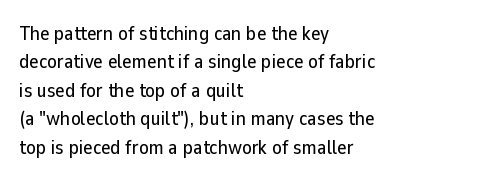
Q: Is the text italic (slanted)? A: No, it is upright.
Q: Is the text underlined? A: No.
Q: How is the paragraph aligned? A: Left-aligned.
Q: Is the spacing between letters normal or unusually wide? A: Normal.
Q: Is the spacing between lines tight, normal or loose? A: Normal.
